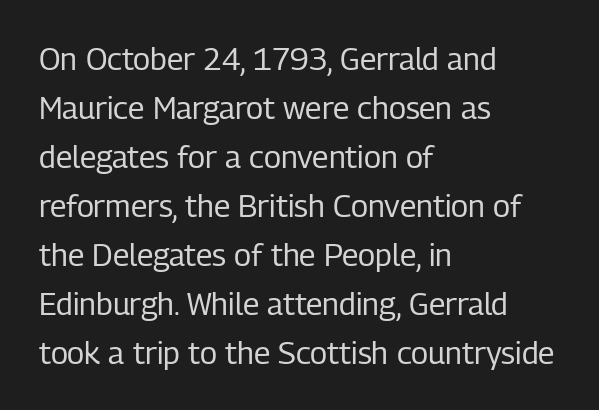
The image shows 31 px regular-weight, condensed sans-serif type, upright; set left-aligned, normal line spacing (1.58x), normal letter spacing, not underlined; low stroke contrast and a medium x-height.
